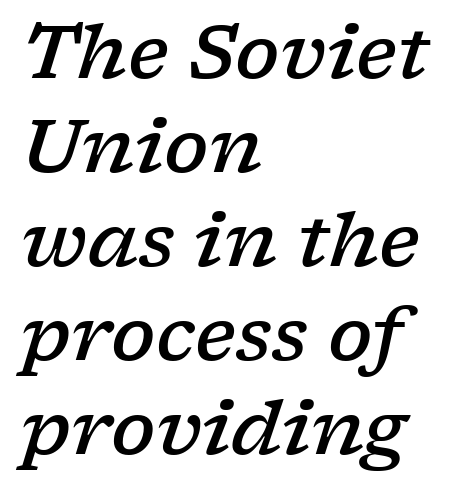
The image shows 74 px semibold, wide serif type, italic (leaning right); set left-aligned, normal line spacing (1.27x), normal letter spacing, not underlined; low stroke contrast and a medium x-height.
